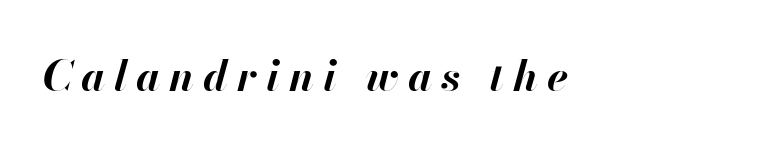
The image shows 43 px bold type, italic (leaning right); set unusually wide letter spacing (+0.21 em), not underlined; high stroke contrast and a small x-height.
